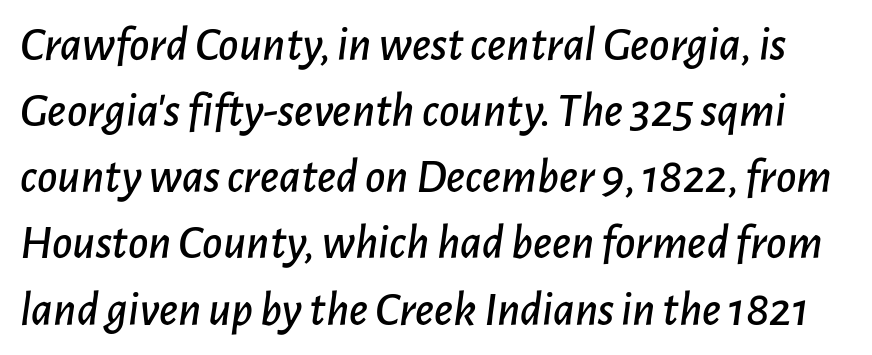
The image shows 49 px text type, italic (leaning right); set normal line spacing (1.35x), normal letter spacing, not underlined; low stroke contrast and a medium x-height.
